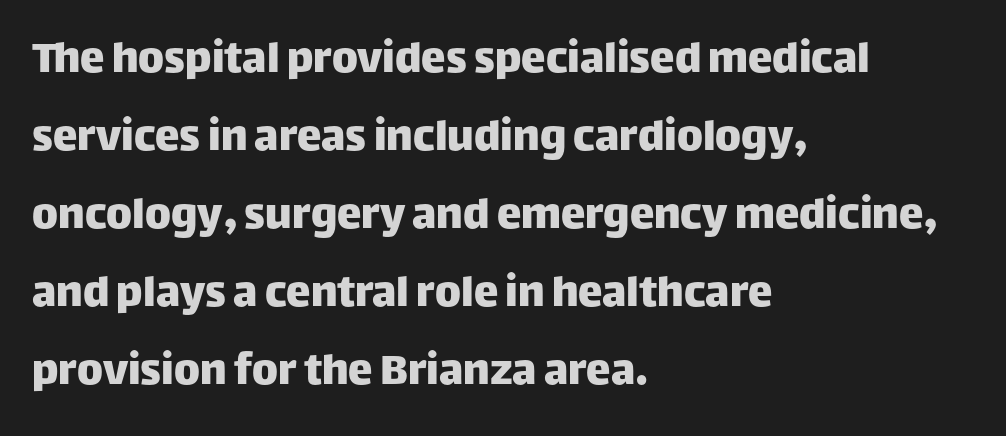
{"serif": "no", "italic": "no", "width": "normal", "stroke_contrast": "low", "x_height": "large", "monospaced": "no", "underline": "no", "align": "left", "line_spacing": "normal", "line_spacing_ratio": 1.59, "letter_spacing": "normal", "letter_spacing_em": 0.0, "glyph_px": 49}
